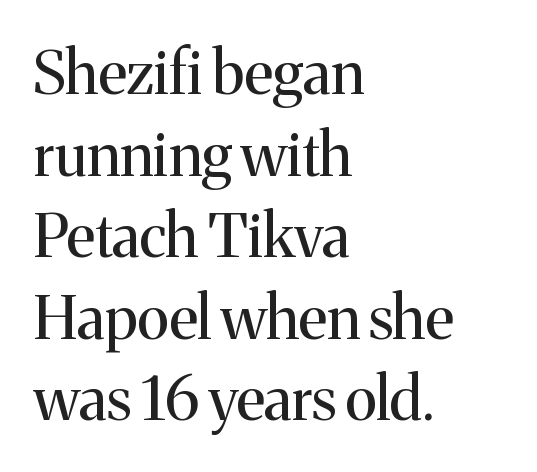
Q: Is the text bold? A: No.
Q: Is the text italic (slanted)? A: No, it is upright.
Q: Is the typeface a serif or a sans-serif typeface? A: Serif.
Q: Is the text underlined? A: No.
Q: How is the paragraph aligned? A: Left-aligned.
Q: Is the spacing between letters normal or unusually wide? A: Normal.
Q: Is the spacing between lines tight, normal or loose? A: Normal.
Q: Width (condensed, normal, or wide)? A: Normal.
Q: Stroke contrast? A: Medium.
Q: x-height? A: Medium.
Q: Monospaced? A: No.
